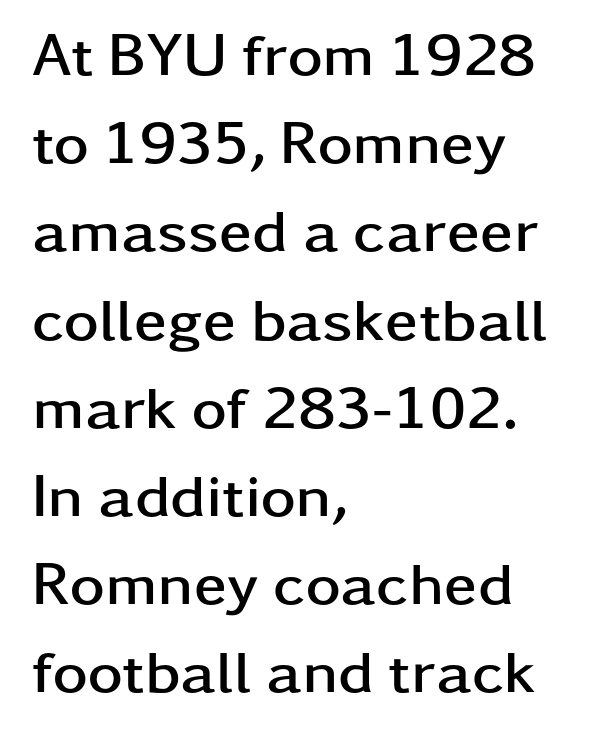
The image shows 60 px semibold, wide sans-serif type, upright; set left-aligned, normal line spacing (1.47x), normal letter spacing, not underlined; low stroke contrast and a medium x-height.
